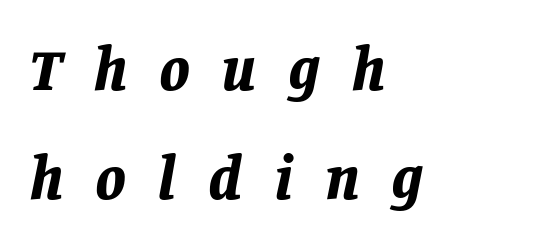
Q: Is the text bold? A: Yes.
Q: Is the text italic (slanted)? A: Yes, it leans right by about 11 degrees.
Q: Is the text underlined? A: No.
Q: How is the paragraph aligned? A: Left-aligned.
Q: Is the spacing between letters normal or unusually wide? A: Unusually wide.
Q: Width (condensed, normal, or wide)? A: Normal.
Q: Stroke contrast? A: Low.
Q: x-height? A: Large.
Q: Monospaced? A: No.
